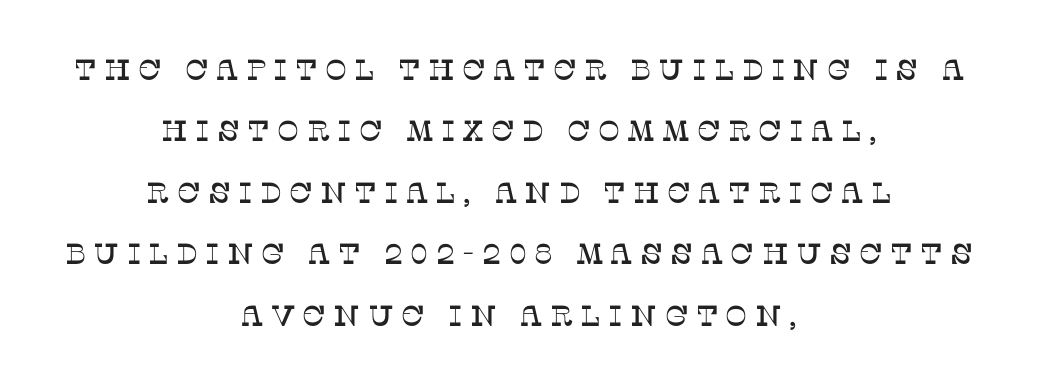
Q: Is the text italic (slanted)? A: No, it is upright.
Q: Is the typeface a serif or a sans-serif typeface? A: Serif.
Q: Is the text underlined? A: No.
Q: How is the paragraph aligned? A: Centered.
Q: Is the spacing between letters normal or unusually wide? A: Unusually wide.
Q: Is the spacing between lines tight, normal or loose? A: Loose.
Q: Width (condensed, normal, or wide)? A: Normal.
Q: Stroke contrast? A: Low.
Q: x-height? A: Large.
Q: Monospaced? A: No.
